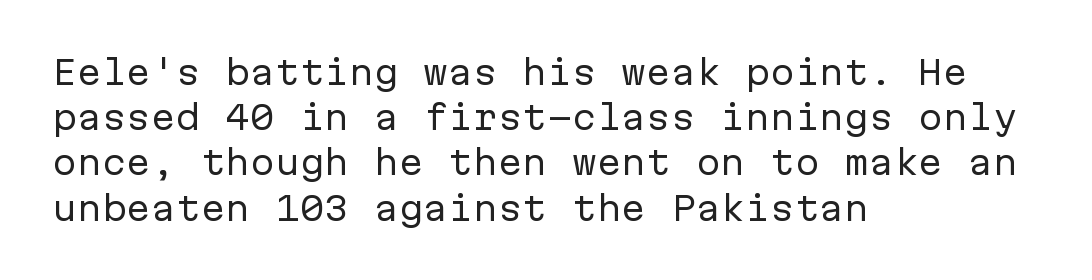
{"serif": "no", "italic": "no", "bold": "no", "weight": "regular", "width": "normal", "stroke_contrast": "low", "x_height": "medium", "monospaced": "yes", "underline": "no", "align": "left", "line_spacing": "normal", "line_spacing_ratio": 1.37, "letter_spacing": "normal", "letter_spacing_em": 0.0, "glyph_px": 33}
